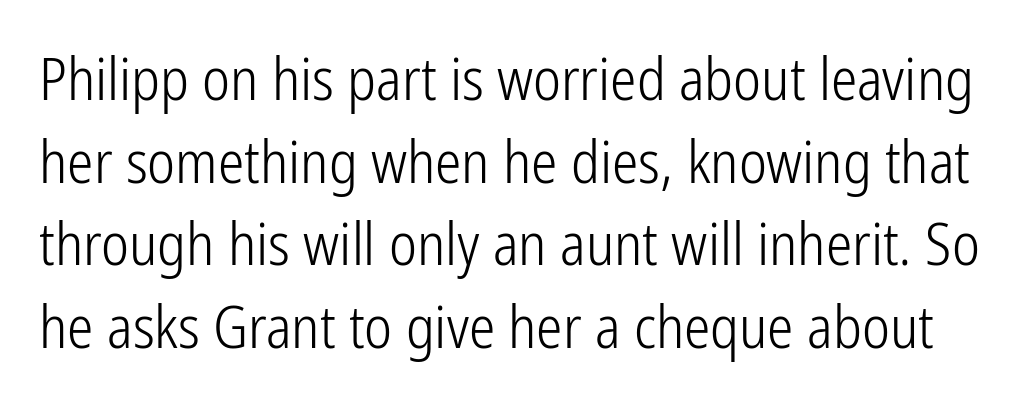
{"serif": "no", "italic": "no", "bold": "no", "weight": "light", "width": "condensed", "stroke_contrast": "low", "x_height": "medium", "monospaced": "no", "underline": "no", "line_spacing": "normal", "line_spacing_ratio": 1.4, "letter_spacing": "normal", "letter_spacing_em": 0.0, "glyph_px": 59}
